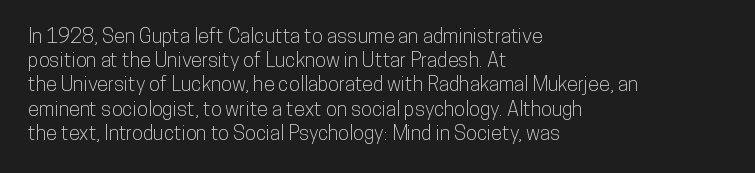
The image shows 20 px text type, upright; set left-aligned, line spacing 1.21x, normal letter spacing, not underlined.
